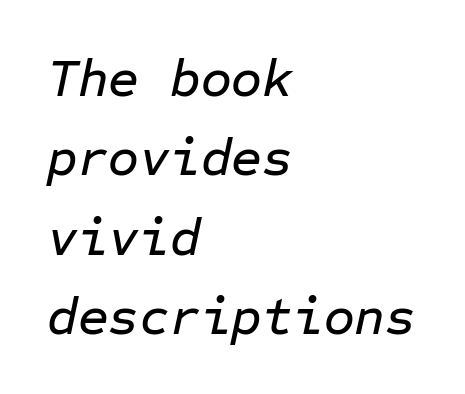
Q: Is the text italic (slanted)? A: Yes, it leans right by about 12 degrees.
Q: Is the text underlined? A: No.
Q: How is the paragraph aligned? A: Left-aligned.
Q: Is the spacing between letters normal or unusually wide? A: Normal.
Q: Is the spacing between lines tight, normal or loose? A: Normal.
Q: Width (condensed, normal, or wide)? A: Normal.
Q: Stroke contrast? A: Low.
Q: x-height? A: Medium.
Q: Monospaced? A: Yes.
